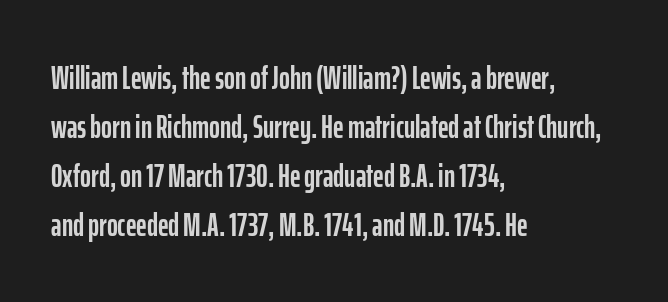
The image shows 33 px condensed sans-serif type, upright; set left-aligned, normal line spacing (1.48x), normal letter spacing, not underlined; low stroke contrast and a medium x-height.
